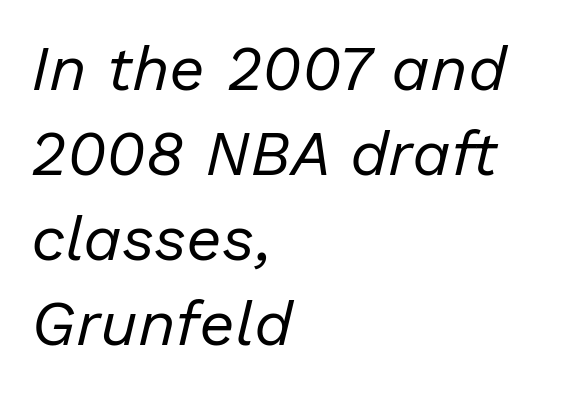
The image shows 63 px regular-weight type, italic (leaning right); set left-aligned, normal line spacing (1.35x), normal letter spacing, not underlined; low stroke contrast and a medium x-height.
